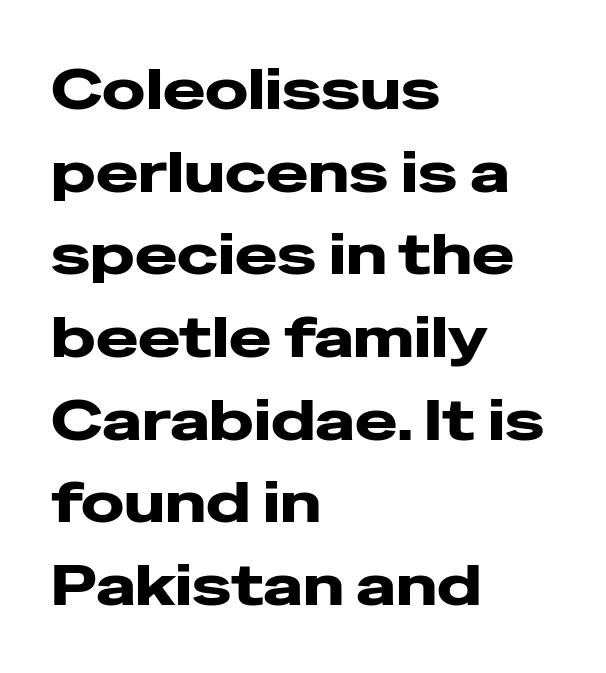
{"serif": "no", "italic": "no", "width": "wide", "stroke_contrast": "low", "x_height": "medium", "monospaced": "no", "underline": "no", "align": "left", "line_spacing": "normal", "line_spacing_ratio": 1.45, "letter_spacing": "normal", "letter_spacing_em": 0.0, "glyph_px": 57}
